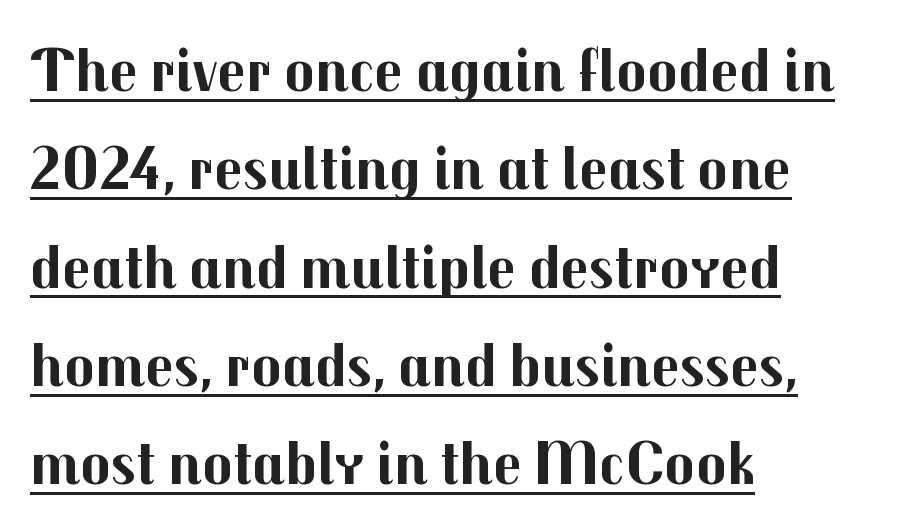
The image shows 63 px bold sans-serif type, upright; set left-aligned, normal line spacing (1.56x), normal letter spacing, underlined; medium stroke contrast and a medium x-height.
